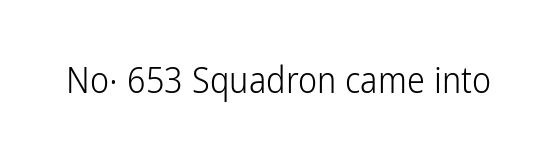
Q: Is the text bold? A: No.
Q: Is the text italic (slanted)? A: No, it is upright.
Q: Is the typeface a serif or a sans-serif typeface? A: Sans-serif.
Q: Is the text underlined? A: No.
Q: Is the spacing between letters normal or unusually wide? A: Normal.
Q: Width (condensed, normal, or wide)? A: Condensed.
Q: Stroke contrast? A: Low.
Q: x-height? A: Medium.
Q: Monospaced? A: No.
